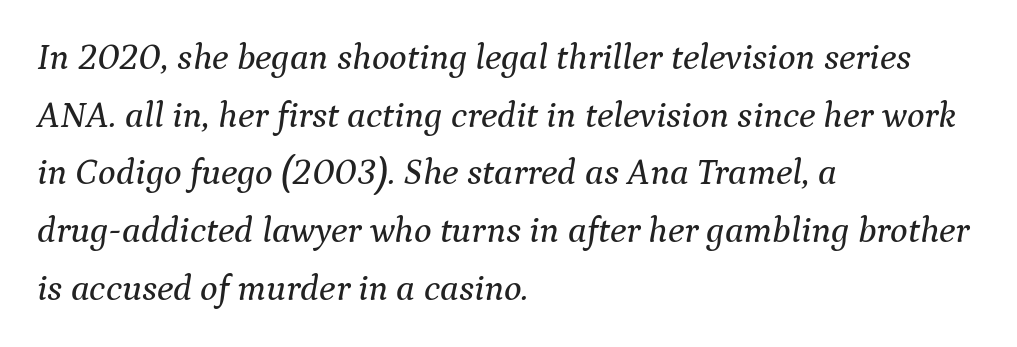
{"serif": "yes", "italic": "yes", "lean": "right", "slant_degrees": 9, "width": "normal", "stroke_contrast": "medium", "x_height": "medium", "monospaced": "no", "underline": "no", "align": "left", "line_spacing": "normal", "line_spacing_ratio": 1.56, "letter_spacing": "normal", "letter_spacing_em": 0.0, "glyph_px": 37}
